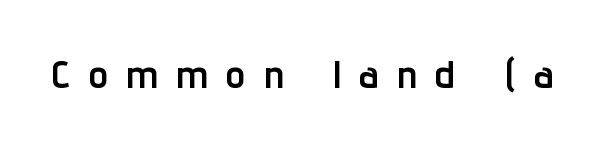
Q: Is the text bold? A: Yes.
Q: Is the text italic (slanted)? A: No, it is upright.
Q: Is the typeface a serif or a sans-serif typeface? A: Sans-serif.
Q: Is the text underlined? A: No.
Q: Is the spacing between letters normal or unusually wide? A: Unusually wide.
Q: Width (condensed, normal, or wide)? A: Condensed.
Q: Stroke contrast? A: Low.
Q: x-height? A: Medium.
Q: Monospaced? A: No.
